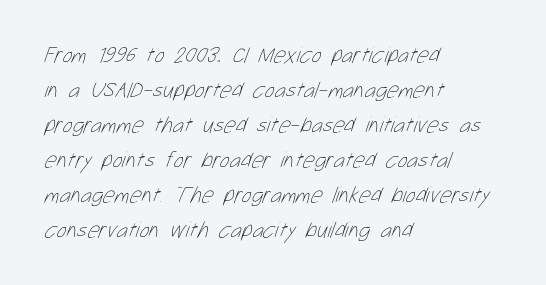
The image shows 23 px text type; set left-aligned, normal line spacing (1.52x), normal letter spacing, not underlined.
